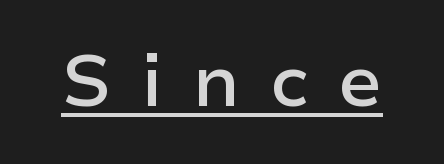
{"serif": "no", "italic": "no", "bold": "semi", "weight": "semibold", "width": "normal", "stroke_contrast": "low", "x_height": "medium", "monospaced": "no", "underline": "yes", "letter_spacing": "wide", "letter_spacing_em": 0.4, "glyph_px": 73}
